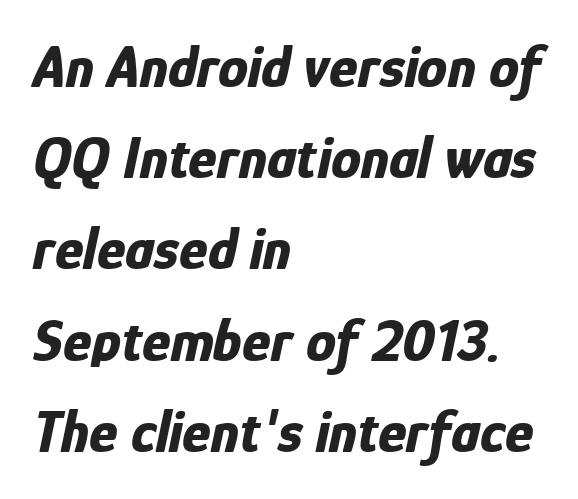
The axis of the letterforms is tilted away from vertical. Compared with a centered layout, this one pins lines to the left instead. Descenders are the only things crossing below the line. How would I describe the line gaps? Plain and ordinary.
